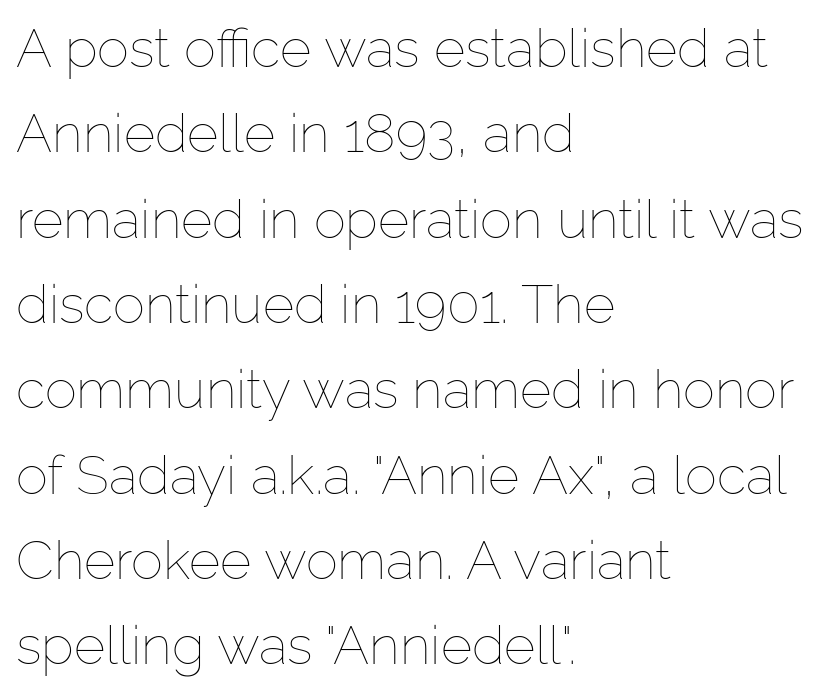
{"italic": "no", "bold": "no", "weight": "thin", "width": "normal", "stroke_contrast": "low", "x_height": "medium", "monospaced": "no", "underline": "no", "align": "left", "line_spacing": "normal", "line_spacing_ratio": 1.58, "letter_spacing": "normal", "letter_spacing_em": 0.0, "glyph_px": 54}
